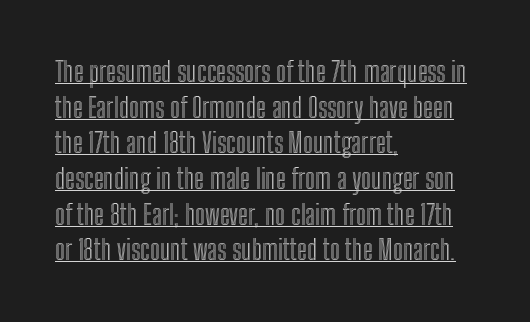
Q: Is the text italic (slanted)? A: No, it is upright.
Q: Is the text underlined? A: Yes.
Q: How is the paragraph aligned? A: Left-aligned.
Q: Is the spacing between letters normal or unusually wide? A: Normal.
Q: Is the spacing between lines tight, normal or loose? A: Normal.
